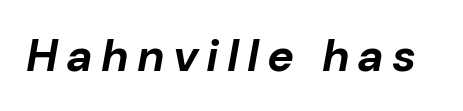
{"italic": "yes", "lean": "right", "slant_degrees": 10, "bold": "yes", "weight": "bold", "width": "normal", "stroke_contrast": "low", "x_height": "medium", "monospaced": "no", "underline": "no", "glyph_px": 45}
